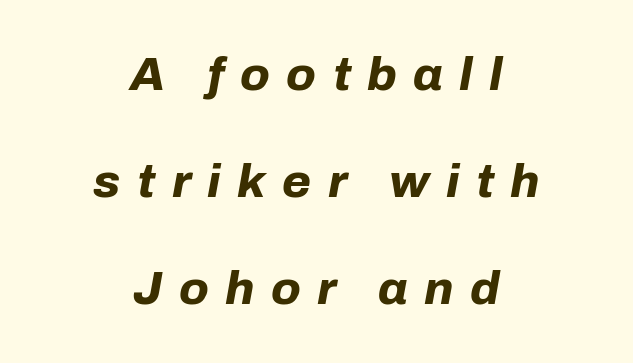
The image shows 47 px bold type, italic (leaning right); set centered, loose line spacing (2.28x), unusually wide letter spacing (+0.35 em), not underlined; low stroke contrast and a medium x-height.
